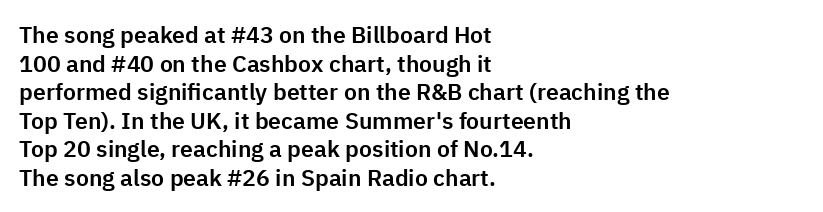
Q: Is the text italic (slanted)? A: No, it is upright.
Q: Is the text underlined? A: No.
Q: How is the paragraph aligned? A: Left-aligned.
Q: Is the spacing between letters normal or unusually wide? A: Normal.
